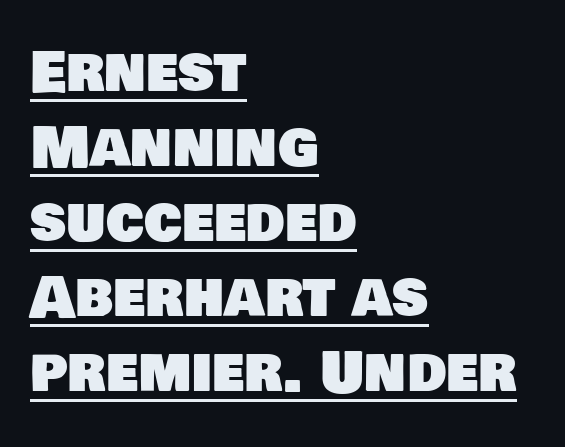
Q: Is the typeface a serif or a sans-serif typeface? A: Sans-serif.
Q: Is the text underlined? A: Yes.
Q: How is the paragraph aligned? A: Left-aligned.
Q: Is the spacing between letters normal or unusually wide? A: Normal.
Q: Is the spacing between lines tight, normal or loose? A: Normal.
Q: Width (condensed, normal, or wide)? A: Normal.
Q: Stroke contrast? A: Low.
Q: x-height? A: Large.
Q: Monospaced? A: No.
